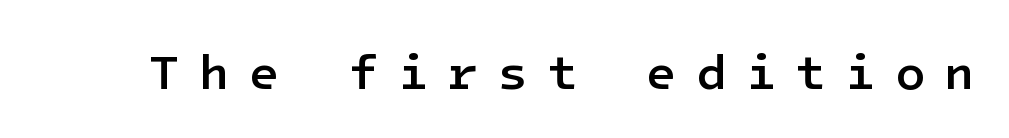
The image shows 50 px semibold sans-serif type, upright; set unusually wide letter spacing (+0.38 em), not underlined; low stroke contrast and a medium x-height.
